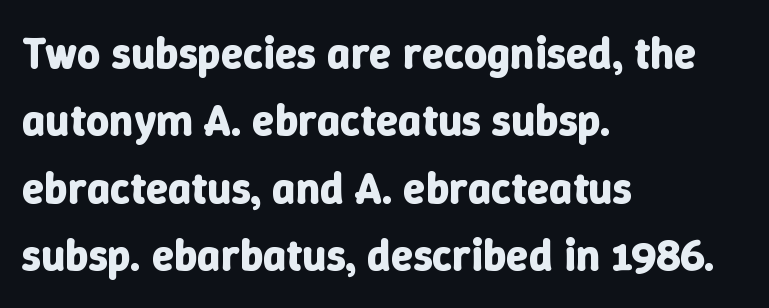
The image shows 45 px bold type, upright; set left-aligned, normal line spacing (1.5x), normal letter spacing, not underlined; low stroke contrast and a medium x-height.
